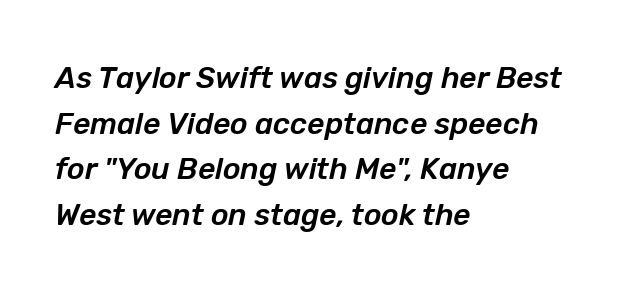
Q: Is the text italic (slanted)? A: Yes, it leans right by about 12 degrees.
Q: Is the text underlined? A: No.
Q: How is the paragraph aligned? A: Left-aligned.
Q: Is the spacing between letters normal or unusually wide? A: Normal.
Q: Is the spacing between lines tight, normal or loose? A: Normal.
Q: Width (condensed, normal, or wide)? A: Normal.
Q: Stroke contrast? A: Low.
Q: x-height? A: Medium.
Q: Monospaced? A: No.
